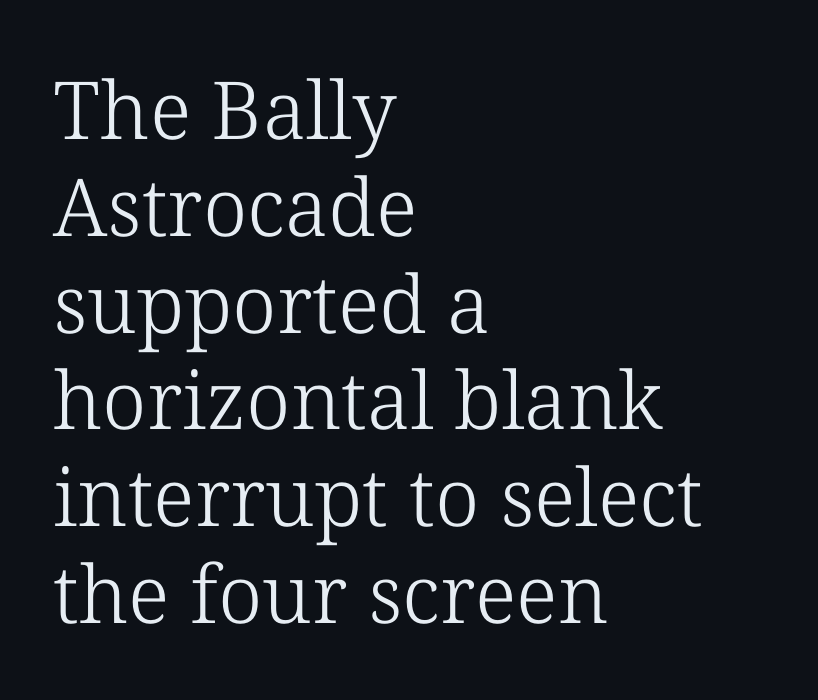
Q: Is the text bold? A: No.
Q: Is the text italic (slanted)? A: No, it is upright.
Q: Is the typeface a serif or a sans-serif typeface? A: Serif.
Q: Is the text underlined? A: No.
Q: How is the paragraph aligned? A: Left-aligned.
Q: Is the spacing between letters normal or unusually wide? A: Normal.
Q: Width (condensed, normal, or wide)? A: Normal.
Q: Stroke contrast? A: Low.
Q: x-height? A: Medium.
Q: Monospaced? A: No.
